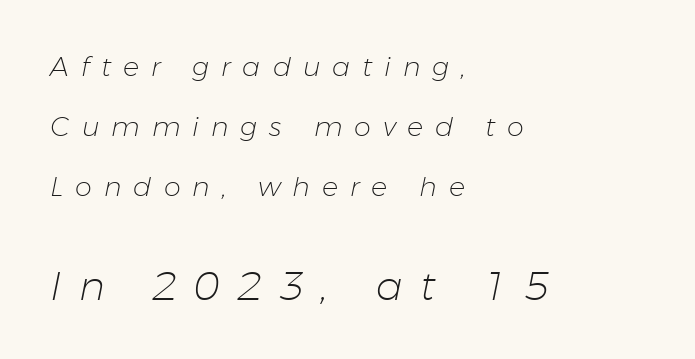
Visually the block forms a straight wall on the left and a jagged coastline on the right. A bare baseline throughout the passage. Posture: slanted. Spacing verdict: proportional, widths tailored to each character. Tracking value appears strongly positive — letters spread wide. Block two is the big one; block one sits smaller above it.
